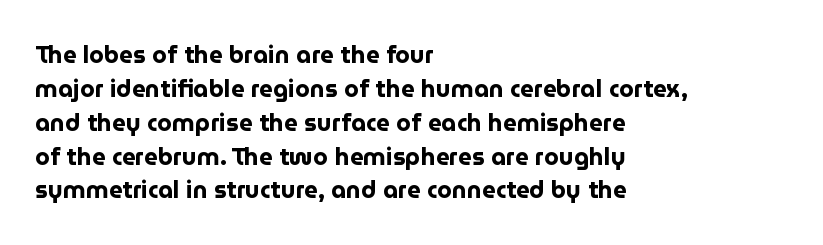
The image shows 24 px bold type, upright; set left-aligned, normal line spacing (1.41x), normal letter spacing, not underlined.
